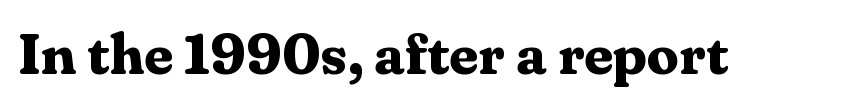
{"serif": "yes", "italic": "no", "bold": "yes", "weight": "bold", "width": "normal", "stroke_contrast": "medium", "x_height": "medium", "monospaced": "no", "underline": "no", "letter_spacing": "normal", "letter_spacing_em": 0.0, "glyph_px": 57}
